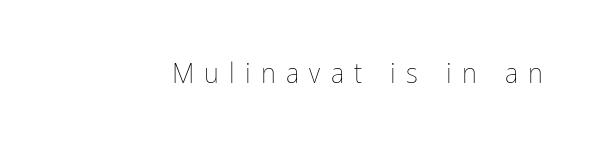
{"italic": "no", "bold": "no", "weight": "thin", "width": "condensed", "stroke_contrast": "low", "x_height": "medium", "monospaced": "no", "underline": "no", "letter_spacing": "wide", "letter_spacing_em": 0.35, "glyph_px": 29}
